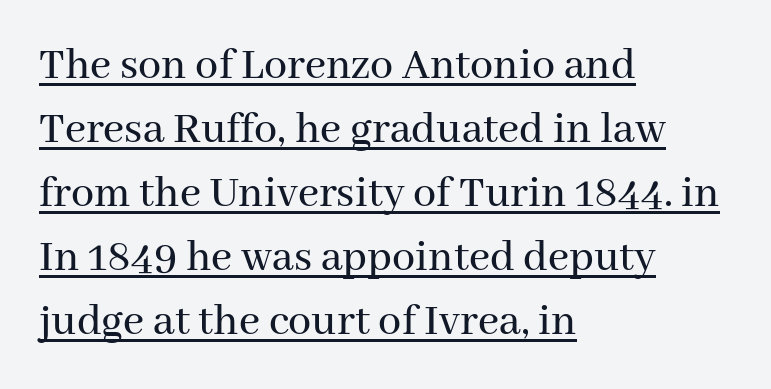
The image shows 46 px serif type, upright; set left-aligned, normal line spacing (1.39x), normal letter spacing, underlined; medium stroke contrast and a medium x-height.
